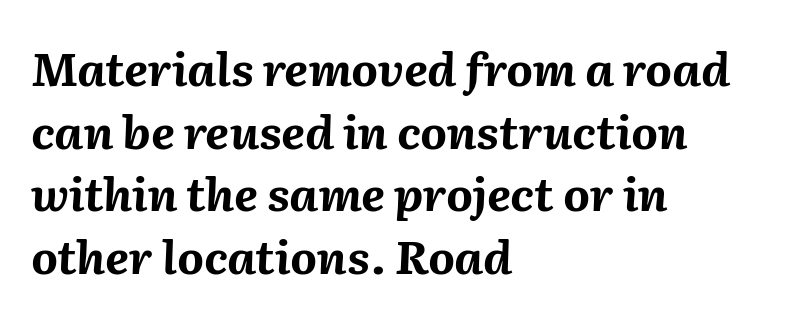
Q: Is the text bold? A: Yes.
Q: Is the text italic (slanted)? A: Yes, it leans right by about 2 degrees.
Q: Is the text underlined? A: No.
Q: How is the paragraph aligned? A: Left-aligned.
Q: Is the spacing between letters normal or unusually wide? A: Normal.
Q: Is the spacing between lines tight, normal or loose? A: Normal.
Q: Width (condensed, normal, or wide)? A: Normal.
Q: Stroke contrast? A: Medium.
Q: x-height? A: Medium.
Q: Monospaced? A: No.
